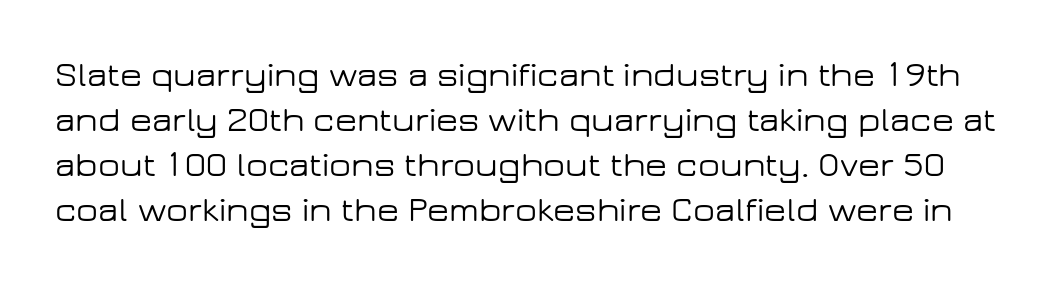
The image shows 36 px wide sans-serif type, upright; set normal line spacing (1.25x), normal letter spacing, not underlined; low stroke contrast and a medium x-height.
